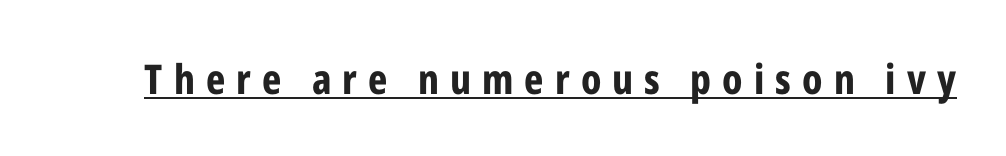
The image shows 41 px bold, condensed sans-serif type, upright; set unusually wide letter spacing (+0.27 em), underlined; low stroke contrast and a medium x-height.
